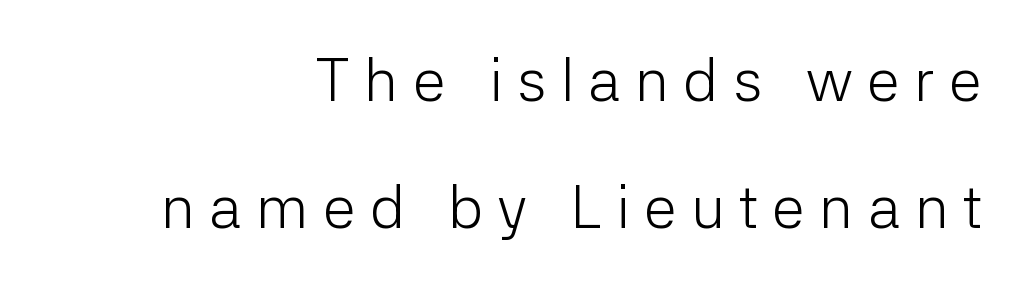
These glyphs show unthickened strokes, regular width or finer. A typesetter would mark this as roman, not italic. Successive baselines arrive slowly, with a big drop between each. Here the designer chose a conventional face with non-uniform glyph widths. The face used here is rendered with a markedly widened letterfit.
